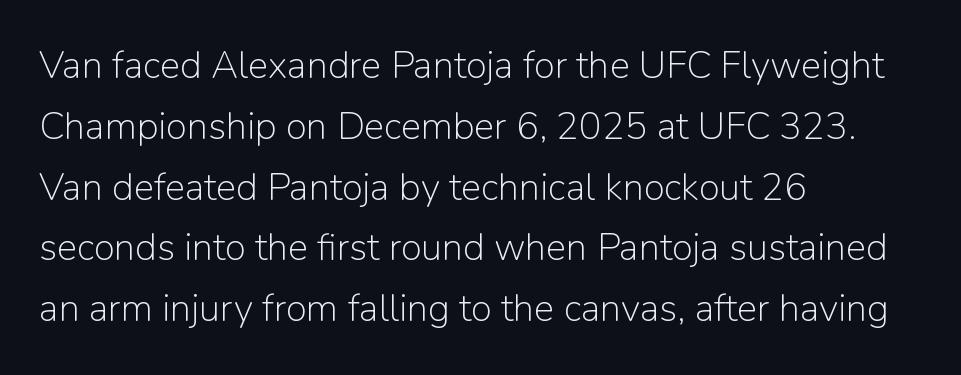
Q: Is the text bold? A: No.
Q: Is the text italic (slanted)? A: No, it is upright.
Q: Is the typeface a serif or a sans-serif typeface? A: Sans-serif.
Q: Is the text underlined? A: No.
Q: How is the paragraph aligned? A: Left-aligned.
Q: Is the spacing between letters normal or unusually wide? A: Normal.
Q: Is the spacing between lines tight, normal or loose? A: Normal.
Q: Width (condensed, normal, or wide)? A: Normal.
Q: Stroke contrast? A: Low.
Q: x-height? A: Medium.
Q: Monospaced? A: No.
